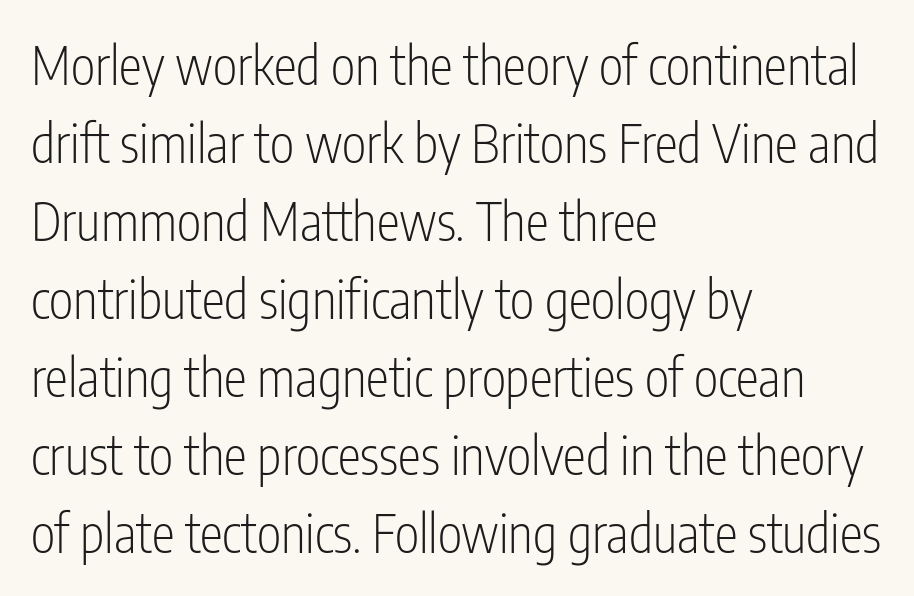
{"serif": "no", "italic": "no", "bold": "no", "weight": "light", "width": "condensed", "stroke_contrast": "low", "x_height": "medium", "monospaced": "no", "underline": "no", "align": "left", "line_spacing": "normal", "line_spacing_ratio": 1.5, "letter_spacing": "normal", "letter_spacing_em": 0.0, "glyph_px": 52}
